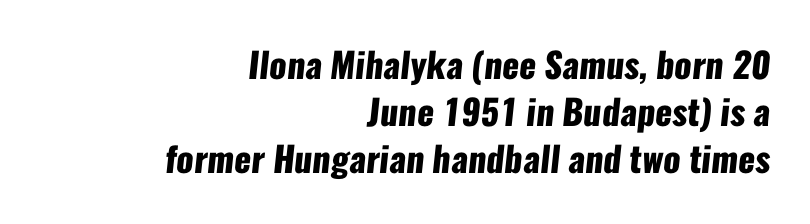
The image shows 35 px heavy, condensed sans-serif type; set right-aligned, normal line spacing (1.35x), normal letter spacing, not underlined; low stroke contrast and a medium x-height.
